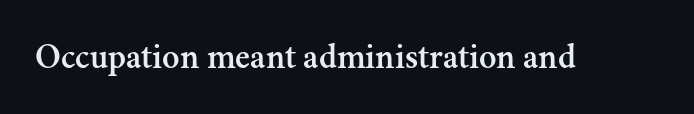
{"serif": "yes", "italic": "no", "width": "normal", "stroke_contrast": "medium", "x_height": "small", "monospaced": "no", "underline": "no", "letter_spacing": "normal", "letter_spacing_em": 0.0, "glyph_px": 36}
